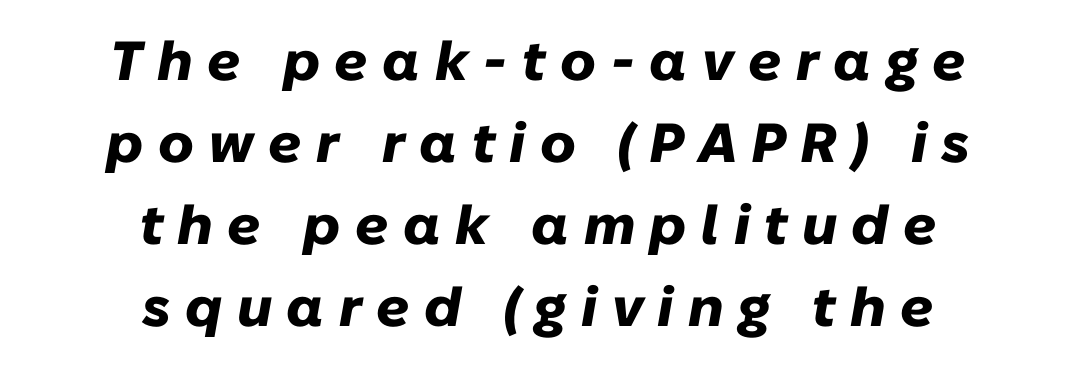
{"italic": "yes", "lean": "right", "slant_degrees": 10, "bold": "yes", "weight": "heavy", "width": "normal", "stroke_contrast": "low", "x_height": "medium", "monospaced": "no", "underline": "no", "align": "center", "line_spacing": "normal", "line_spacing_ratio": 1.49, "letter_spacing": "wide", "letter_spacing_em": 0.26, "glyph_px": 55}
